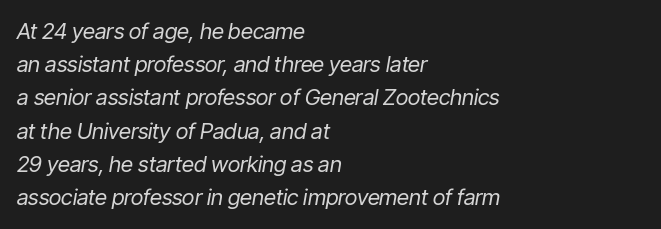
Q: Is the text bold? A: No.
Q: Is the text italic (slanted)? A: Yes, it leans right by about 9 degrees.
Q: Is the text underlined? A: No.
Q: How is the paragraph aligned? A: Left-aligned.
Q: Is the spacing between letters normal or unusually wide? A: Normal.
Q: Is the spacing between lines tight, normal or loose? A: Normal.
